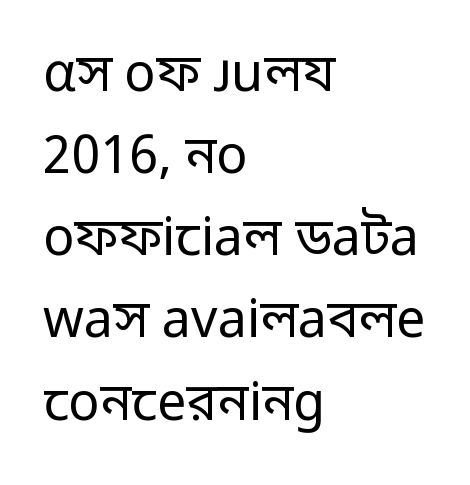
{"serif": "no", "italic": "no", "bold": "no", "weight": "regular", "width": "normal", "stroke_contrast": "low", "x_height": "medium", "monospaced": "no", "underline": "no", "align": "left", "line_spacing": "normal", "line_spacing_ratio": 1.58, "letter_spacing": "normal", "letter_spacing_em": 0.0, "glyph_px": 52}
